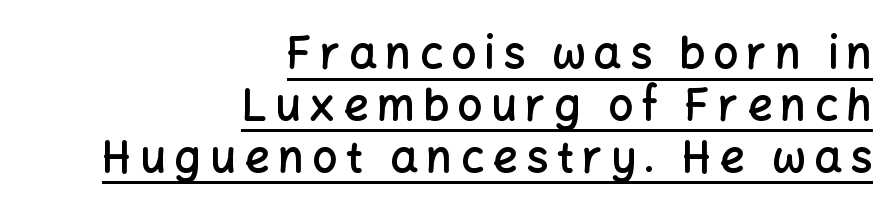
Q: Is the text bold? A: Semi-bold.
Q: Is the text italic (slanted)? A: No, it is upright.
Q: Is the typeface a serif or a sans-serif typeface? A: Sans-serif.
Q: Is the text underlined? A: Yes.
Q: How is the paragraph aligned? A: Right-aligned.
Q: Width (condensed, normal, or wide)? A: Normal.
Q: Stroke contrast? A: Low.
Q: x-height? A: Medium.
Q: Monospaced? A: No.
